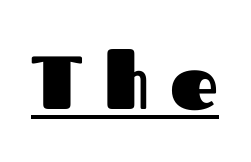
Weight: bold. Compared with typical body copy, the letter spacing here is much looser. Spacing verdict: proportional, widths tailored to each character. Check where the strokes stop: nothing finishes them off — pure sans. A baseline rule has been typeset under these characters. The letters stand upright; this is a roman face.
